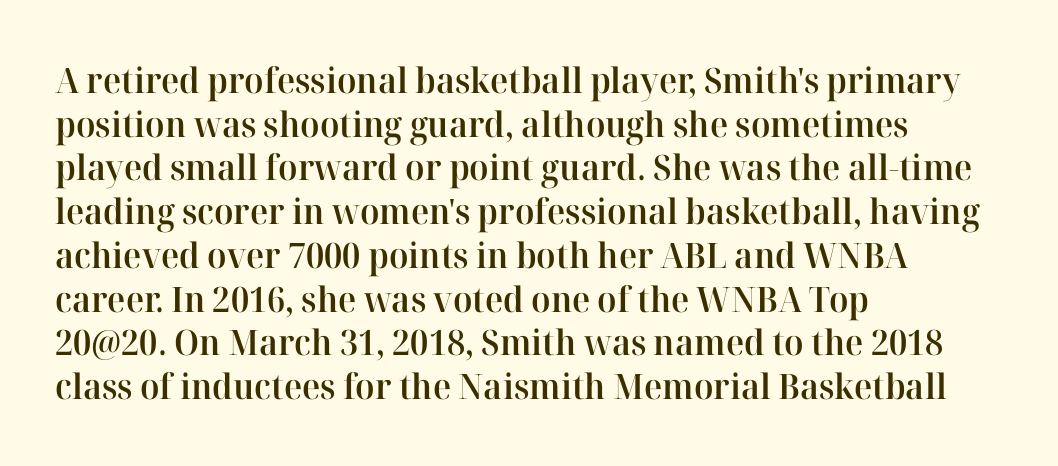
Varying glyph widths throughout — classic text-font behaviour. The type sits square on the baseline with zero lean. The vertical gap from one line to the next is medium. Each letter's strokes conclude with small projecting serifs. The space beneath each line is pristine and unruled. Alignment: flush left.
